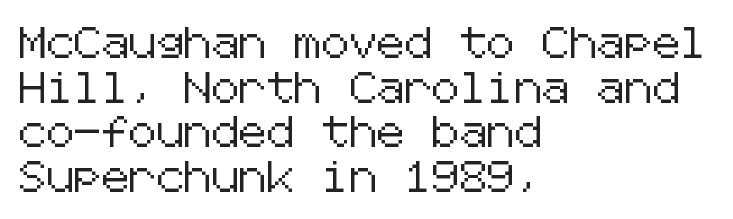
These lines are set flush left with a ragged right edge. This is roman type, the default non-slanted kind. The letterforms sit shoulder to shoulder at normal distance. Look at the bottom of the vertical strokes: they stop flat, with no serifs. The line-height multiplier appears to be the usual default.
